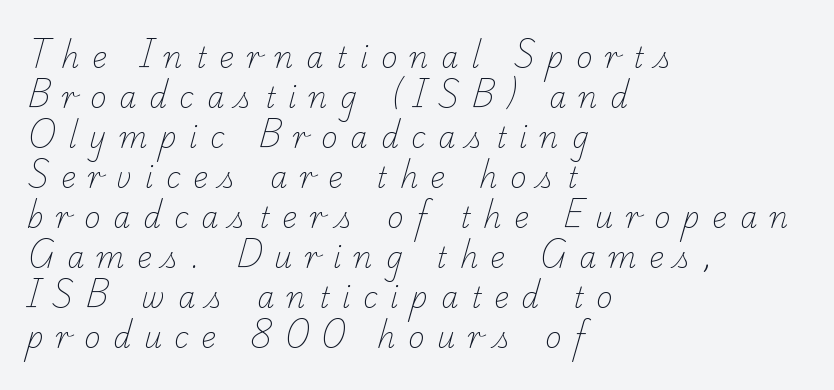
Q: Is the text bold? A: No.
Q: Is the typeface a serif or a sans-serif typeface? A: Serif.
Q: Is the text underlined? A: No.
Q: How is the paragraph aligned? A: Left-aligned.
Q: Is the spacing between letters normal or unusually wide? A: Unusually wide.
Q: Is the spacing between lines tight, normal or loose? A: Normal.
Q: Width (condensed, normal, or wide)? A: Normal.
Q: Stroke contrast? A: Low.
Q: x-height? A: Small.
Q: Monospaced? A: No.
